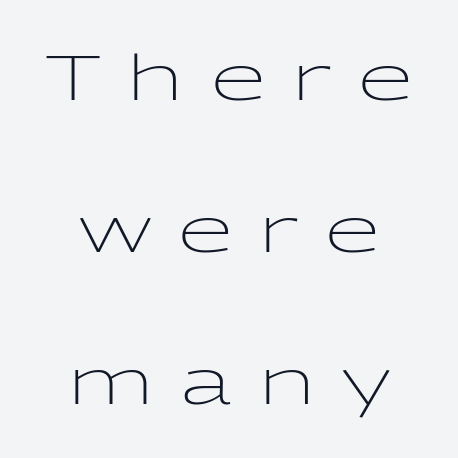
The image shows 63 px light, wide sans-serif type, upright; set loose line spacing (2.41x), unusually wide letter spacing (+0.43 em), not underlined; low stroke contrast and a medium x-height.
